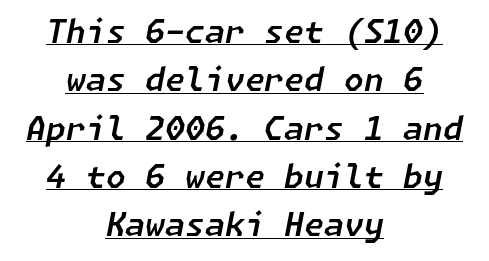
The image shows 32 px text type, italic (leaning right); set centered, normal line spacing (1.51x), normal letter spacing, underlined; low stroke contrast and a medium x-height.
